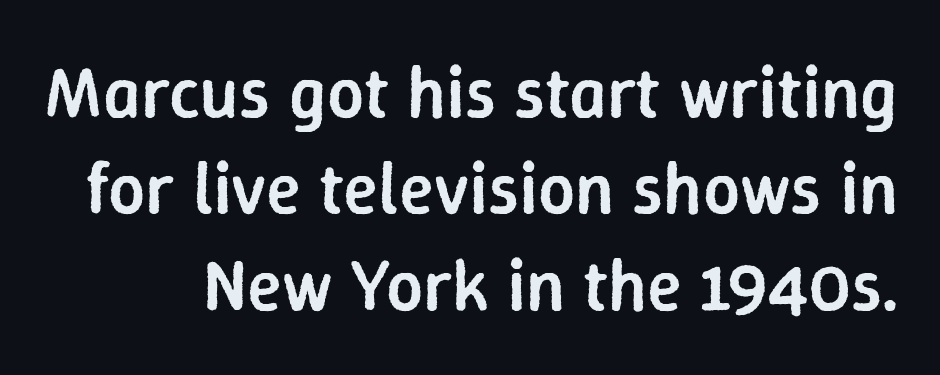
The image shows 73 px semibold sans-serif type, upright; set normal line spacing (1.32x), normal letter spacing, not underlined; low stroke contrast and a medium x-height.
